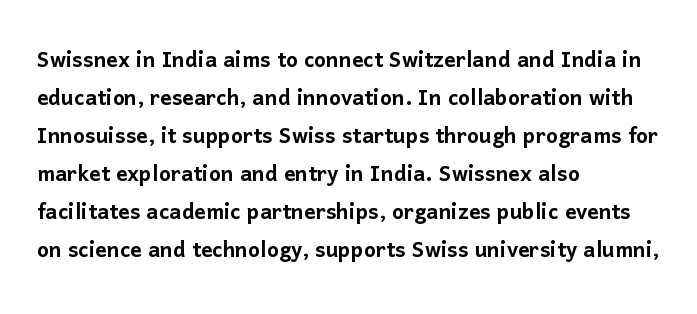
Q: Is the text italic (slanted)? A: No, it is upright.
Q: Is the typeface a serif or a sans-serif typeface? A: Sans-serif.
Q: Is the text underlined? A: No.
Q: How is the paragraph aligned? A: Left-aligned.
Q: Is the spacing between letters normal or unusually wide? A: Normal.
Q: Is the spacing between lines tight, normal or loose? A: Normal.
Q: Width (condensed, normal, or wide)? A: Normal.
Q: Stroke contrast? A: Low.
Q: x-height? A: Medium.
Q: Monospaced? A: No.
